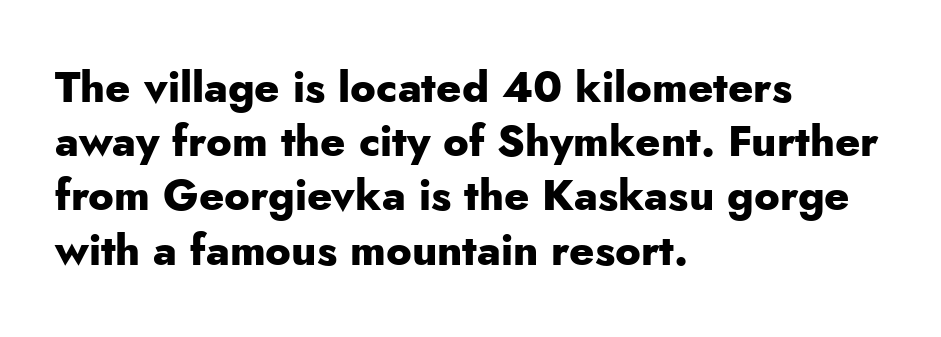
{"serif": "no", "italic": "no", "bold": "yes", "weight": "heavy", "width": "normal", "stroke_contrast": "low", "x_height": "small", "monospaced": "no", "underline": "no", "align": "left", "line_spacing": "normal", "line_spacing_ratio": 1.26, "letter_spacing": "normal", "letter_spacing_em": 0.0, "glyph_px": 43}
